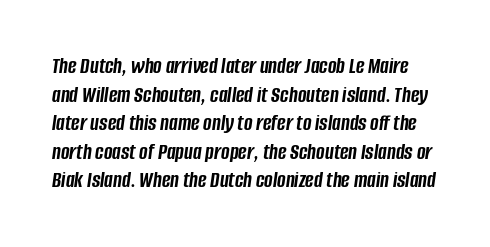
Q: Is the text bold? A: Yes.
Q: Is the text italic (slanted)? A: Yes, it leans right by about 8 degrees.
Q: Is the text underlined? A: No.
Q: Is the spacing between letters normal or unusually wide? A: Normal.
